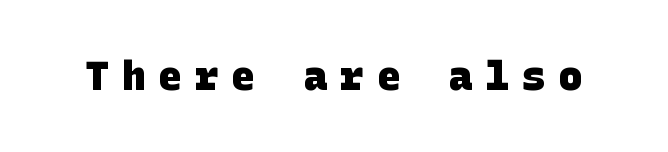
The area under the type is left untouched. Typesetter's note: full bold, strokes at maximum text heaviness. The typeface chosen for these lines omits serifs. The tracking jumps out immediately: characters are airy and widely separated.
